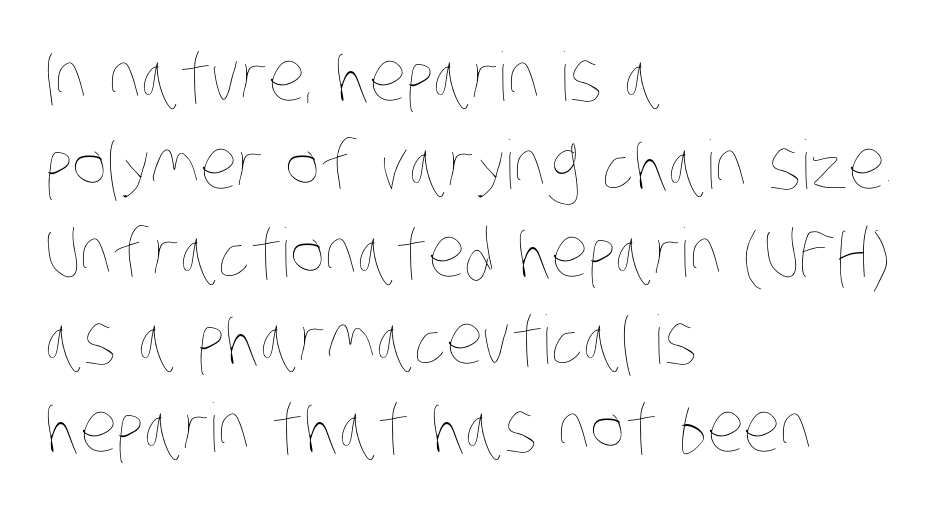
The image shows 67 px thin, condensed type; set left-aligned, normal line spacing (1.31x), normal letter spacing, not underlined; low stroke contrast and a large x-height.
